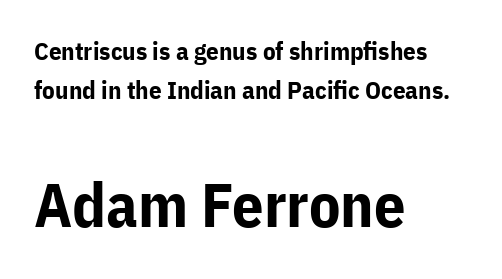
Note: smaller setting up top, larger setting below. The specimen omits any rule beneath the text block's lines. The horizontal fit of the characters is conventional and even. On the weight axis this lands at bold, roughly 700. Alignment: flush left. Leading: standard.
